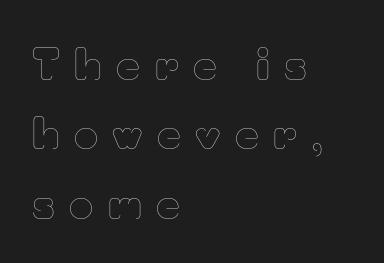
Q: Is the text bold? A: No.
Q: Is the text italic (slanted)? A: No, it is upright.
Q: Is the text underlined? A: No.
Q: How is the paragraph aligned? A: Left-aligned.
Q: Is the spacing between letters normal or unusually wide? A: Unusually wide.
Q: Is the spacing between lines tight, normal or loose? A: Normal.
Q: Width (condensed, normal, or wide)? A: Normal.
Q: Stroke contrast? A: Low.
Q: x-height? A: Small.
Q: Monospaced? A: No.
